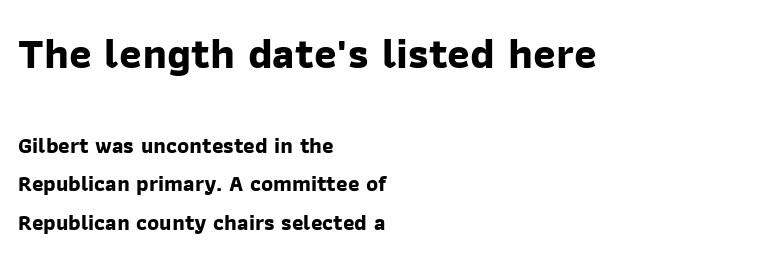
The type is set solid horizontally, with unmodified tracking. The upper block of text is set noticeably larger than the block beneath it. You'd pick this weight for a headline — it's a proper bold. The setting favours the left margin, as ordinary paragraphs usually do. Descenders are the only things crossing below the line. Note the varied advance widths — an 'i' is clearly narrower than an 'm'.
